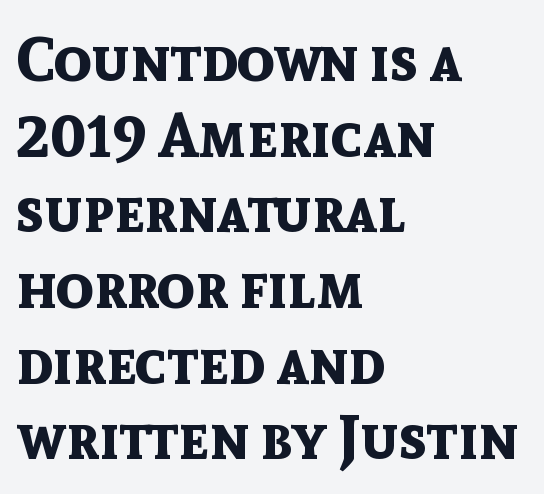
{"serif": "no", "italic": "no", "bold": "yes", "weight": "bold", "width": "normal", "x_height": "medium", "monospaced": "no", "underline": "no", "align": "left", "line_spacing_ratio": 1.22, "letter_spacing": "normal", "letter_spacing_em": 0.0, "glyph_px": 62}
